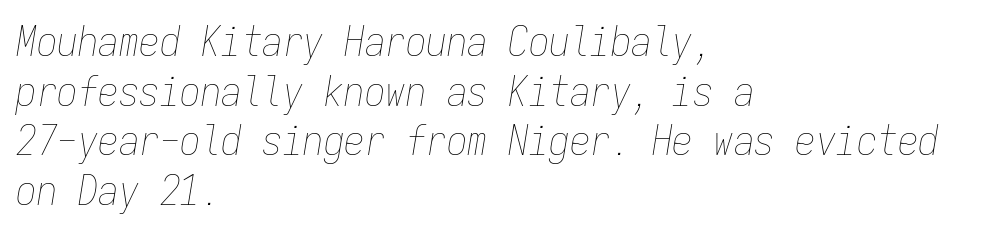
The image shows 41 px thin, condensed type, italic (leaning right), monospaced; set left-aligned, line spacing 1.21x, normal letter spacing, not underlined; low stroke contrast and a medium x-height.
